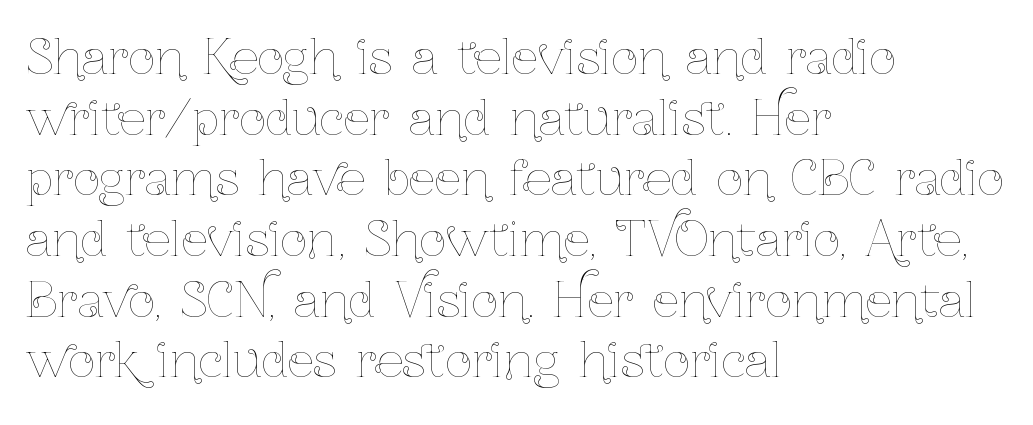
Q: Is the text bold? A: No.
Q: Is the text italic (slanted)? A: No, it is upright.
Q: Is the text underlined? A: No.
Q: How is the paragraph aligned? A: Left-aligned.
Q: Is the spacing between letters normal or unusually wide? A: Normal.
Q: Is the spacing between lines tight, normal or loose? A: Normal.
Q: Width (condensed, normal, or wide)? A: Condensed.
Q: Stroke contrast? A: Low.
Q: x-height? A: Medium.
Q: Monospaced? A: No.
